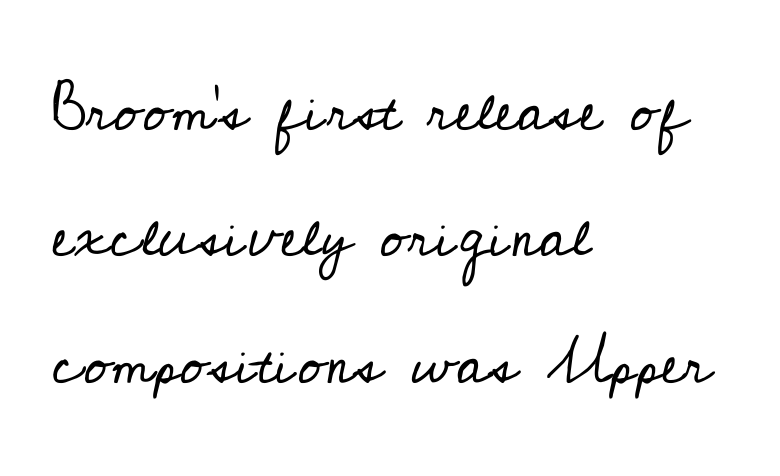
The image shows 62 px regular-weight serif type; set left-aligned, loose line spacing (2.04x), normal letter spacing, not underlined; low stroke contrast and a small x-height.
